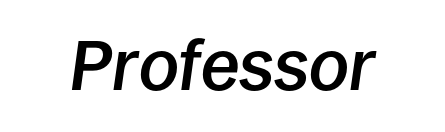
{"italic": "yes", "lean": "right", "slant_degrees": 8, "bold": "semi", "weight": "semibold", "width": "normal", "stroke_contrast": "low", "x_height": "large", "monospaced": "no", "underline": "no", "letter_spacing": "normal", "letter_spacing_em": 0.0, "glyph_px": 71}
